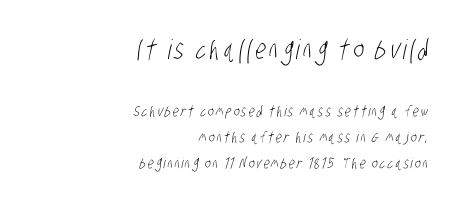
{"bold": "no", "underline": "no", "align": "right", "line_spacing_ratio": 1.72, "larger_block": "first", "size_ratio": 1.8, "glyph_px": 27}
